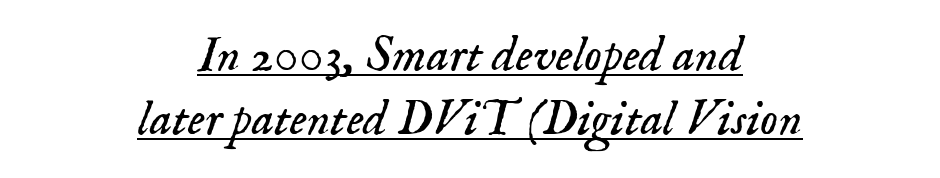
Q: Is the text bold? A: No.
Q: Is the text italic (slanted)? A: Yes, it leans right by about 18 degrees.
Q: Is the typeface a serif or a sans-serif typeface? A: Serif.
Q: Is the text underlined? A: Yes.
Q: How is the paragraph aligned? A: Centered.
Q: Is the spacing between letters normal or unusually wide? A: Normal.
Q: Is the spacing between lines tight, normal or loose? A: Normal.
Q: Width (condensed, normal, or wide)? A: Normal.
Q: Stroke contrast? A: Low.
Q: x-height? A: Small.
Q: Monospaced? A: No.
